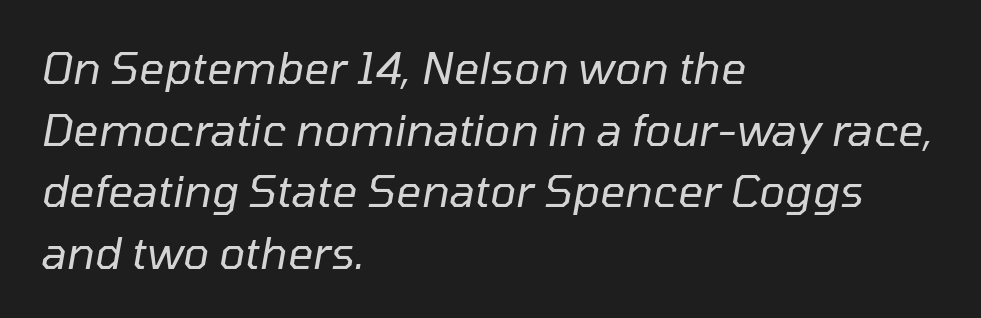
Check under the words: just untouched page. Leading: standard. Ink coverage per letter is moderate at most. Inter-character spacing is left at the font's built-in metrics. Every row of glyphs begins at an identical x-position on the left. Compared with ordinary roman type, these characters are visibly tilted.
